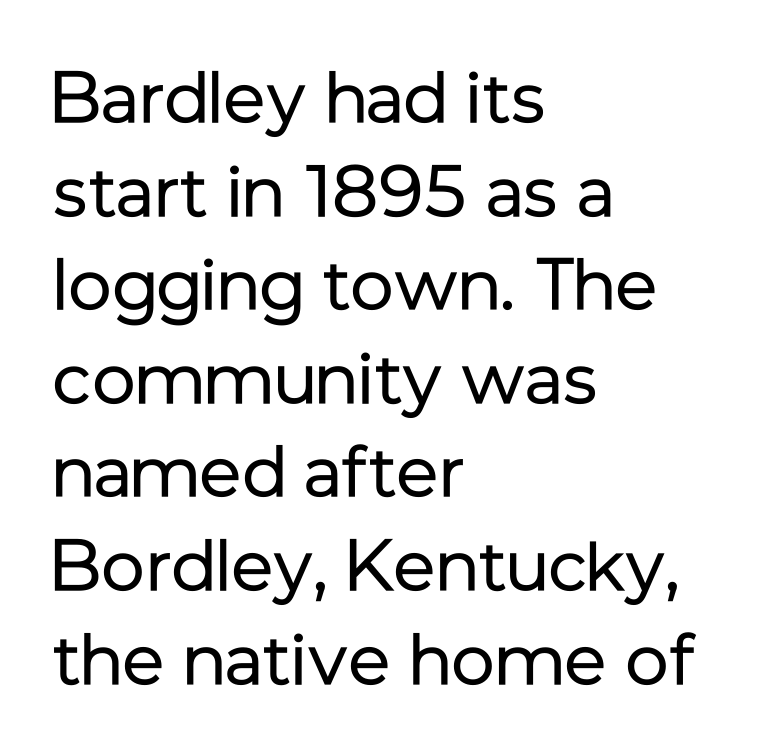
Nothing unusual about the tracking: characters are spaced as the font intends. No heavy texture on the line: the type isn't bold. This sample uses an upright cut, with every glyph sitting square on the baseline. The strip under each line holds only bare page. A classic flush-left, rag-right setting is used for this passage. The rendering uses natural spacing where letterforms have individual widths.
